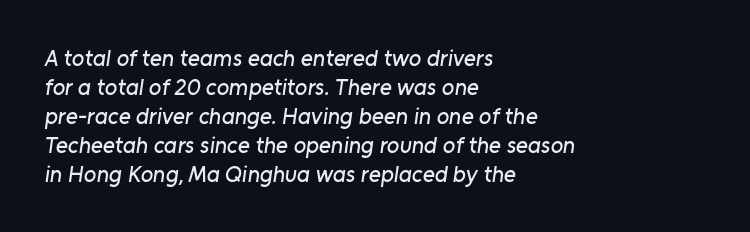
The image shows 23 px text type; set left-aligned, normal line spacing (1.26x), normal letter spacing, not underlined.
